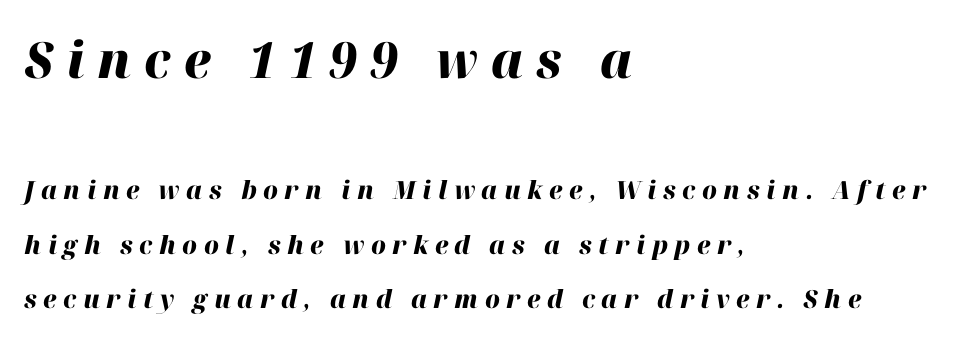
{"italic": "yes", "lean": "right", "slant_degrees": 12, "bold": "yes", "weight": "heavy", "width": "normal", "stroke_contrast": "high", "x_height": "medium", "monospaced": "no", "underline": "no", "align": "left", "line_spacing": "loose", "line_spacing_ratio": 2.17, "letter_spacing": "wide", "letter_spacing_em": 0.26, "larger_block": "first", "size_ratio": 2.0, "glyph_px": 50}
